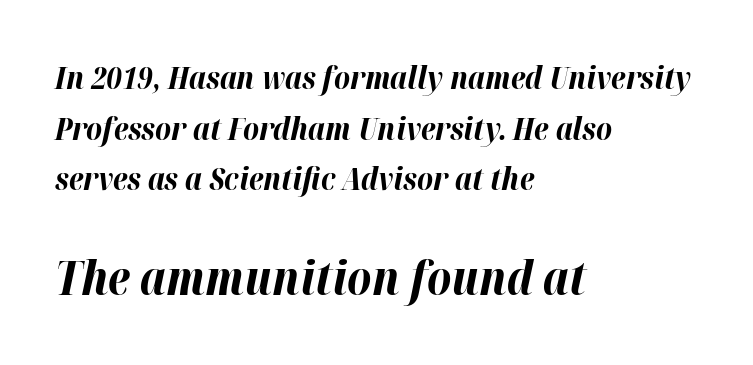
The image shows 47 px bold type, italic (leaning right); set left-aligned, normal line spacing (1.63x), normal letter spacing, not underlined; the second (bottom) block is 1.52x larger; high stroke contrast and a medium x-height.
